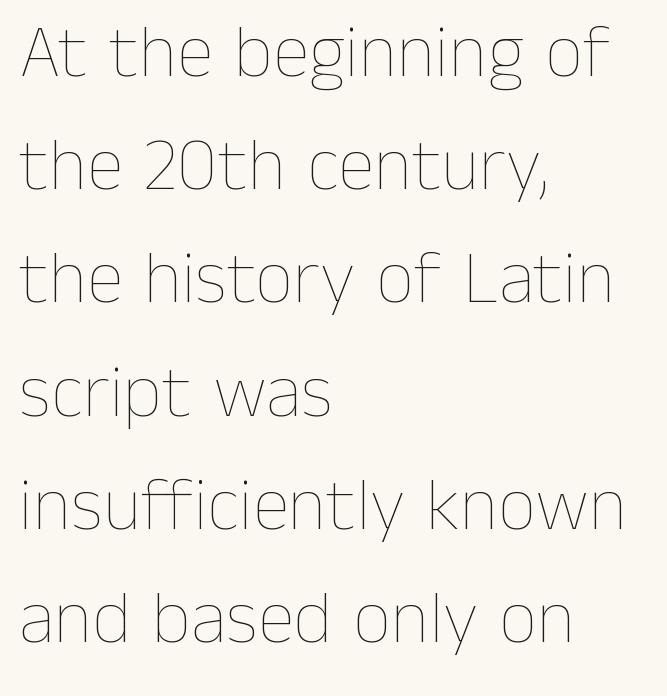
Line starts are locked; line ends wander. How would I describe the line gaps? Plain and ordinary. Bare-footed words on every line. Is the stroke heavy? The answer is a plain regular-or-lighter. Tall strokes in this sample are plumb rather than angled. Tracking value appears to be zero — textbook default spacing.
